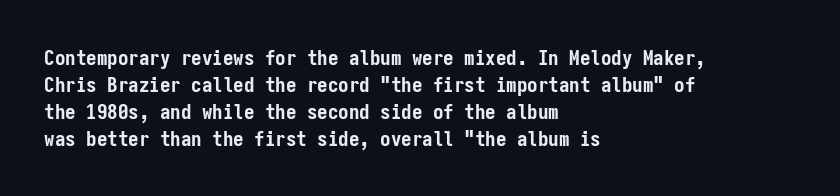
Which margin do the lines hug? The left one — the right edge is uneven. The foot of each line stays bare and open. Strokes here are thick enough to call this a true bold. Does the lettering tilt? It doesn't — this is upright. You could call the tracking neutral — neither tight nor loose. Interline gaps are of average width in this sample.
